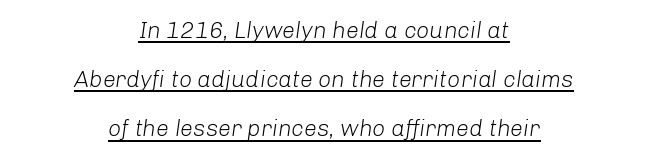
The image shows 23 px text type, italic (leaning right); set centered, loose line spacing (2.14x), normal letter spacing, underlined.
